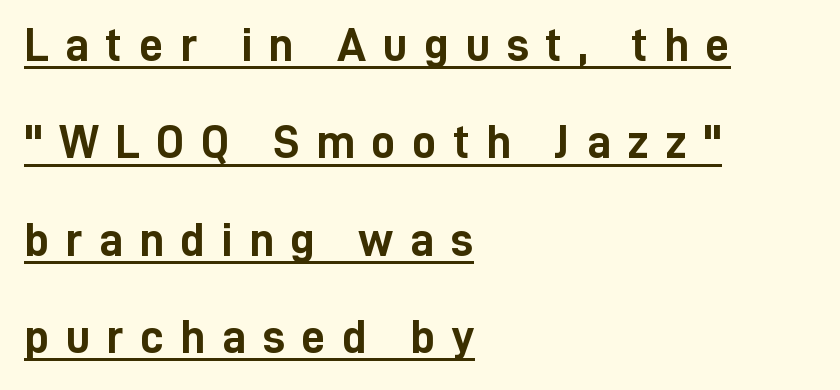
Words appear elongated and porous because spacing is wide. Caption: multi-line text, flush left, ragged right. Has an underline been added? It has. If you measured baseline to baseline, you'd find a long distance. Is there any slant? The stems are plumb.
